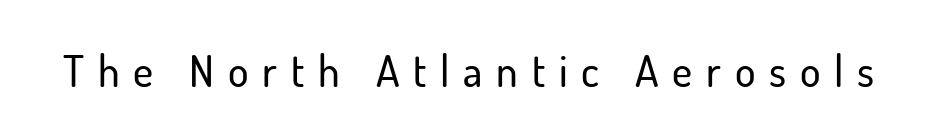
{"serif": "no", "italic": "no", "width": "normal", "stroke_contrast": "low", "x_height": "small", "monospaced": "no", "underline": "no", "letter_spacing": "wide", "letter_spacing_em": 0.32, "glyph_px": 43}
